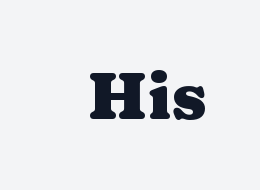
The font is running at its bold setting. The strip under each line holds only bare page. Posture: upright roman. Does the type have serifs? Yes, each stem ends in a small foot.
